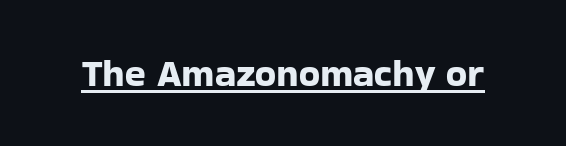
How are the letters spaced? Ordinarily, with no added tracking. Serif or sans? Sans — the stroke terminals are bare. A rule runs beneath these lines of type. Character widths vary here, with narrow letters taking less room than wide ones.
